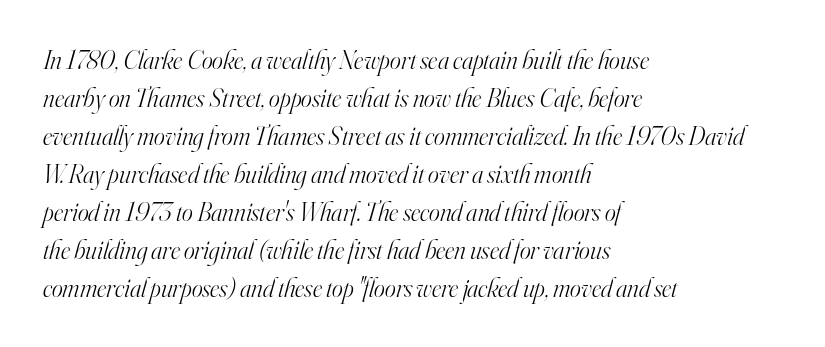
{"italic": "yes", "lean": "right", "slant_degrees": 16, "bold": "no", "underline": "no", "align": "left", "line_spacing": "normal", "line_spacing_ratio": 1.46, "letter_spacing": "normal", "letter_spacing_em": 0.0, "glyph_px": 26}
